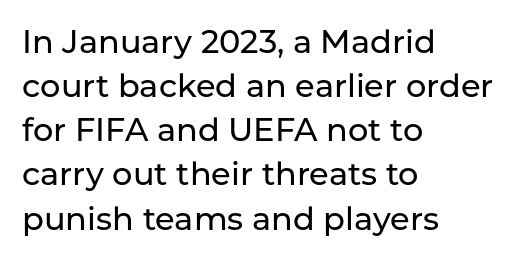
Q: Is the text italic (slanted)? A: No, it is upright.
Q: Is the typeface a serif or a sans-serif typeface? A: Sans-serif.
Q: Is the text underlined? A: No.
Q: How is the paragraph aligned? A: Left-aligned.
Q: Is the spacing between letters normal or unusually wide? A: Normal.
Q: Is the spacing between lines tight, normal or loose? A: Normal.
Q: Width (condensed, normal, or wide)? A: Normal.
Q: Stroke contrast? A: Low.
Q: x-height? A: Medium.
Q: Monospaced? A: No.
